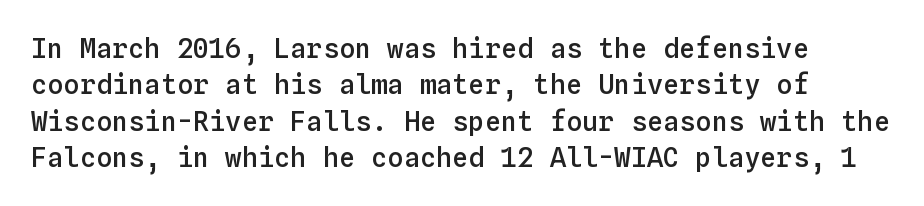
Q: Is the text bold? A: Semi-bold.
Q: Is the text italic (slanted)? A: No, it is upright.
Q: Is the text underlined? A: No.
Q: Is the spacing between letters normal or unusually wide? A: Normal.
Q: Is the spacing between lines tight, normal or loose? A: Normal.
